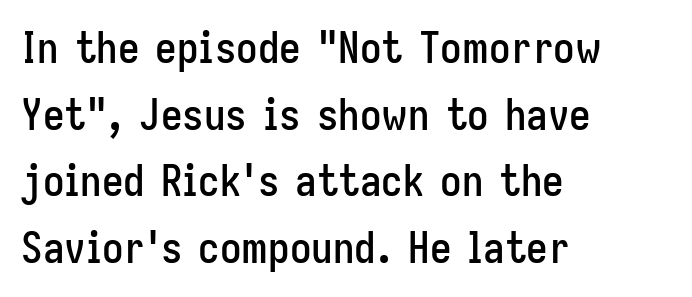
{"serif": "no", "italic": "no", "width": "condensed", "stroke_contrast": "low", "x_height": "medium", "monospaced": "no", "underline": "no", "align": "left", "line_spacing": "normal", "line_spacing_ratio": 1.55, "letter_spacing": "normal", "letter_spacing_em": 0.0, "glyph_px": 43}
